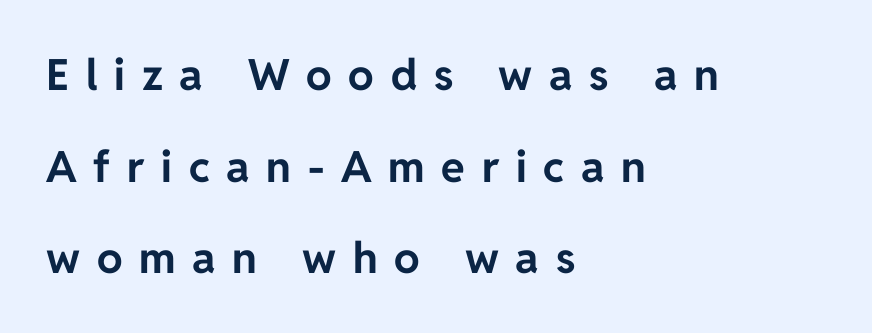
Teacher's note: observe the even left margin — that is flush-left alignment. No italicization has been applied; the sample stays upright. Glyph-to-glyph distance is far greater than everyday printed text. A sans-serif font was chosen for this passage. Does the weight exceed regular? Yes, all the way to bold.
